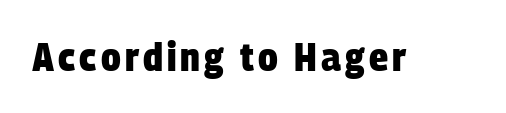
The image shows 40 px heavy, condensed sans-serif type; set not underlined; low stroke contrast and a large x-height.
